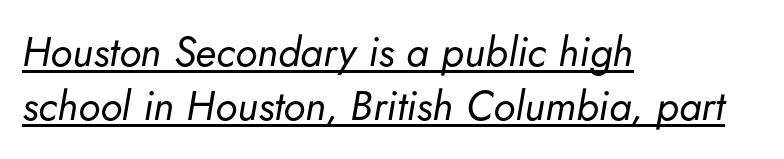
Stroke thickness stays within the range of a standard reading face or lighter. The passage shown is typed in a proportional face where columns would drift. Between one letter and the next there's only the usual sliver of space. The vertical gap from one line to the next is medium.
